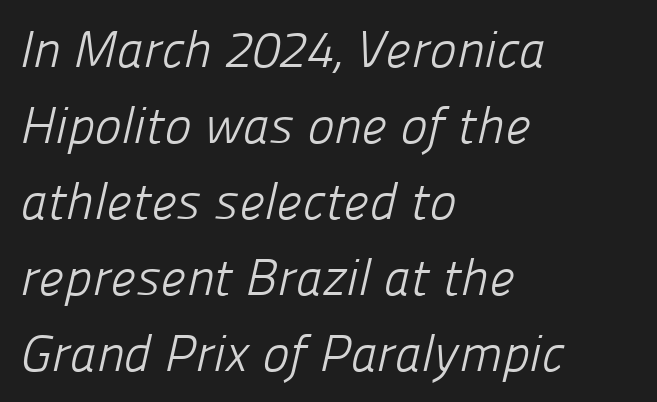
The image shows 51 px light sans-serif type; set left-aligned, normal line spacing (1.49x), normal letter spacing, not underlined; low stroke contrast and a medium x-height.
